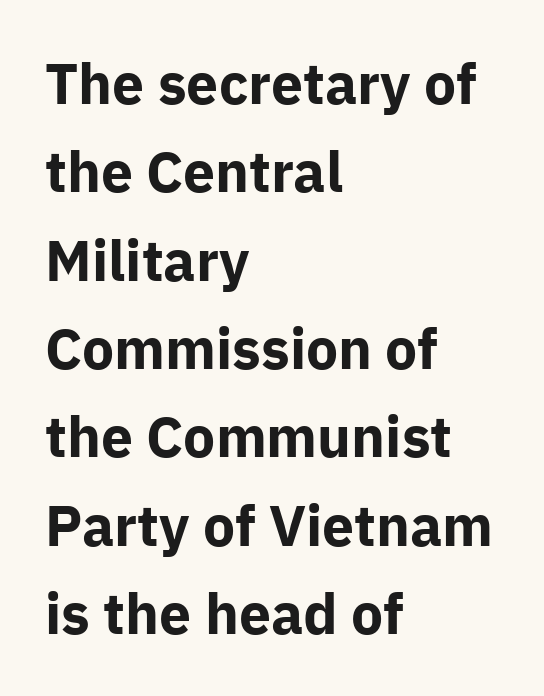
The image shows 57 px bold sans-serif type, upright; set left-aligned, normal line spacing (1.55x), normal letter spacing, not underlined; low stroke contrast and a medium x-height.
